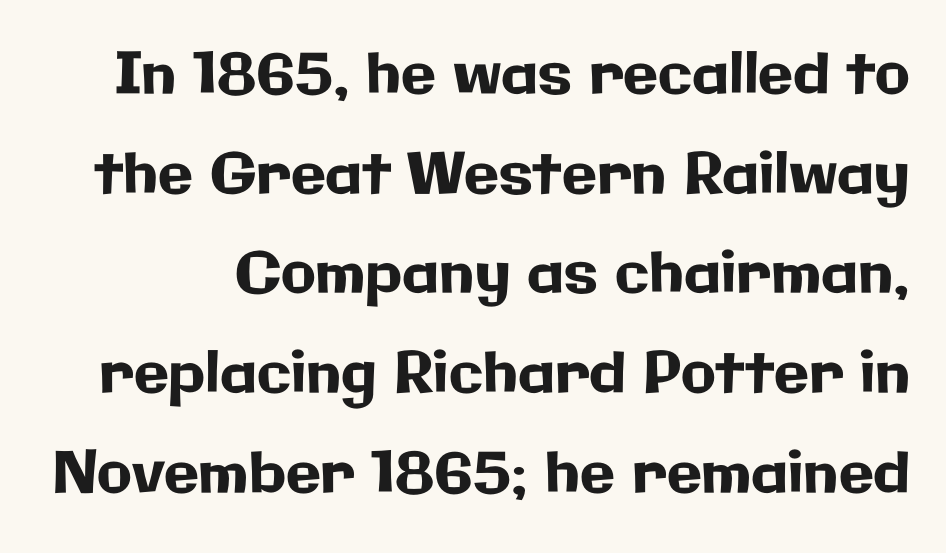
The image shows 57 px sans-serif type, upright; set line spacing 1.75x, normal letter spacing, not underlined; low stroke contrast and a medium x-height.
